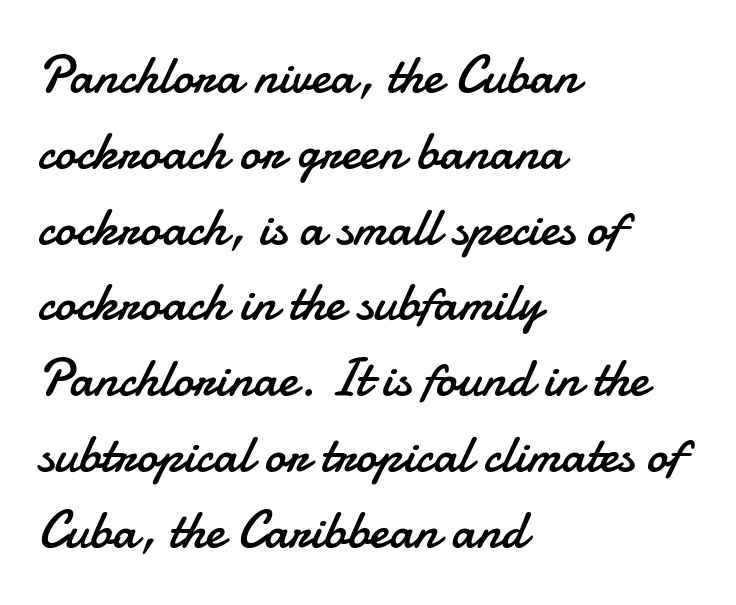
Q: Is the text bold? A: No.
Q: Is the text italic (slanted)? A: Yes.
Q: Is the typeface a serif or a sans-serif typeface? A: Sans-serif.
Q: Is the text underlined? A: No.
Q: How is the paragraph aligned? A: Left-aligned.
Q: Is the spacing between letters normal or unusually wide? A: Normal.
Q: Is the spacing between lines tight, normal or loose? A: Normal.
Q: Width (condensed, normal, or wide)? A: Normal.
Q: Stroke contrast? A: Low.
Q: x-height? A: Small.
Q: Monospaced? A: No.
